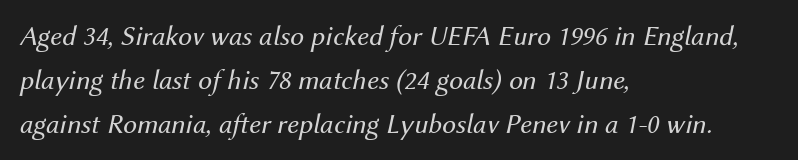
Q: Is the text bold? A: No.
Q: Is the text italic (slanted)? A: Yes, it leans right by about 12 degrees.
Q: Is the text underlined? A: No.
Q: How is the paragraph aligned? A: Left-aligned.
Q: Is the spacing between letters normal or unusually wide? A: Normal.
Q: Is the spacing between lines tight, normal or loose? A: Normal.
Q: Width (condensed, normal, or wide)? A: Normal.
Q: Stroke contrast? A: Medium.
Q: x-height? A: Medium.
Q: Monospaced? A: No.
